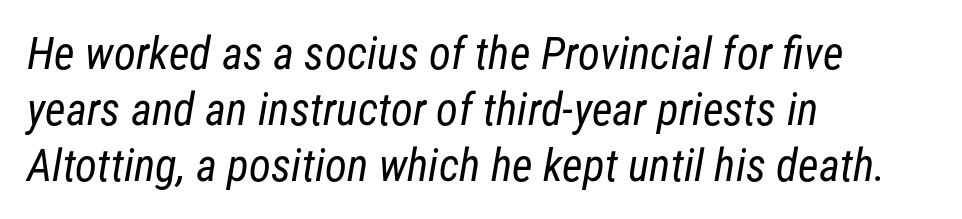
Heft: none added — not bold. Is this a fixed-width face? No — the glyphs have proportional, varying widths. There is no visible air inserted between adjacent glyphs. Casual observation: everything's shoved over to the left. Has an underline been added? It has not.
